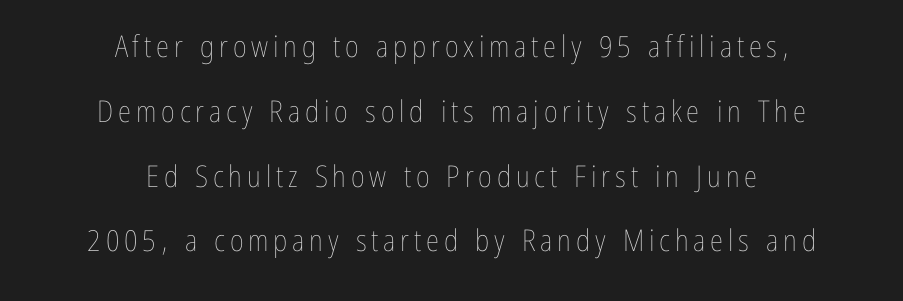
Q: Is the text bold? A: No.
Q: Is the text italic (slanted)? A: No, it is upright.
Q: Is the text underlined? A: No.
Q: How is the paragraph aligned? A: Centered.
Q: Is the spacing between lines tight, normal or loose? A: Loose.
Q: Width (condensed, normal, or wide)? A: Condensed.
Q: Stroke contrast? A: Low.
Q: x-height? A: Medium.
Q: Monospaced? A: No.
